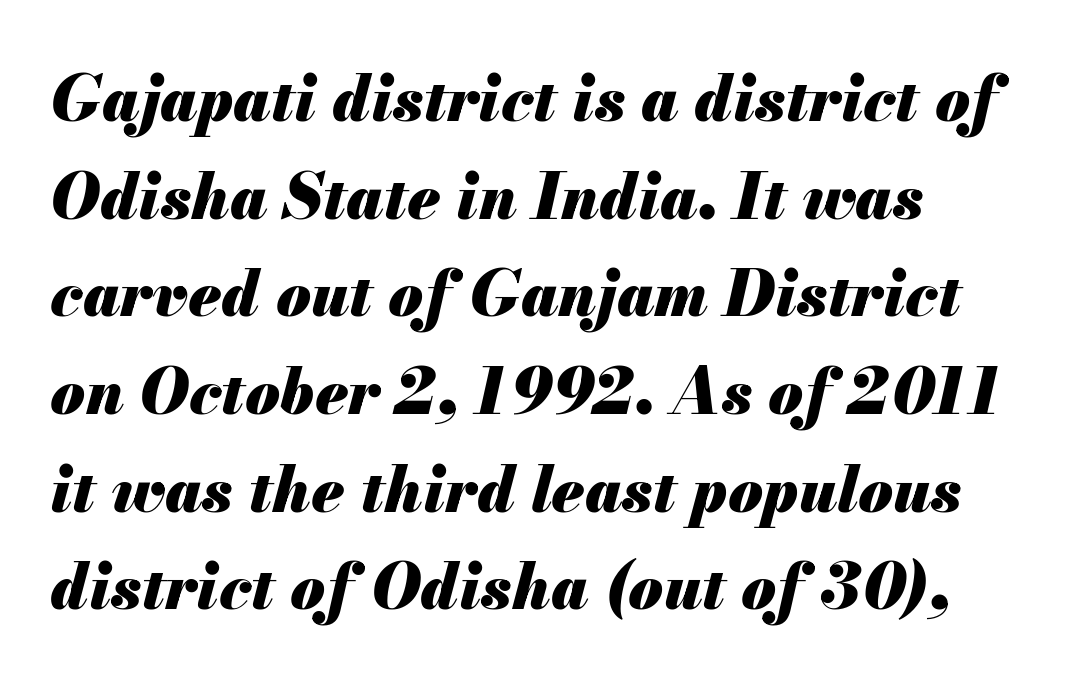
The image shows 63 px heavy type, italic (leaning right); set left-aligned, normal line spacing (1.55x), normal letter spacing, not underlined; medium stroke contrast and a small x-height.
